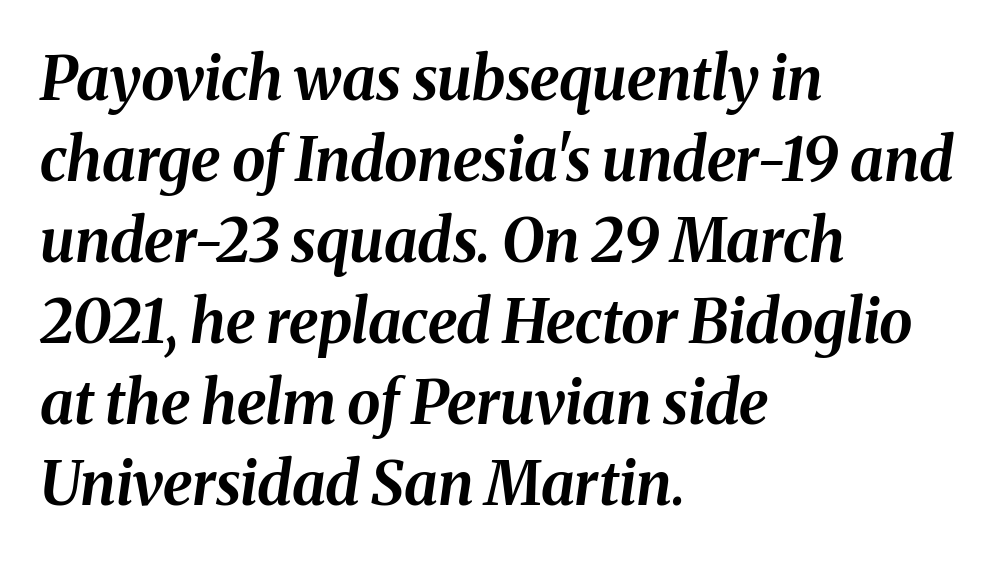
Q: Is the text bold? A: Yes.
Q: Is the text italic (slanted)? A: Yes, it leans right by about 8 degrees.
Q: Is the text underlined? A: No.
Q: How is the paragraph aligned? A: Left-aligned.
Q: Is the spacing between letters normal or unusually wide? A: Normal.
Q: Is the spacing between lines tight, normal or loose? A: Normal.
Q: Width (condensed, normal, or wide)? A: Normal.
Q: Stroke contrast? A: Medium.
Q: x-height? A: Medium.
Q: Monospaced? A: No.
